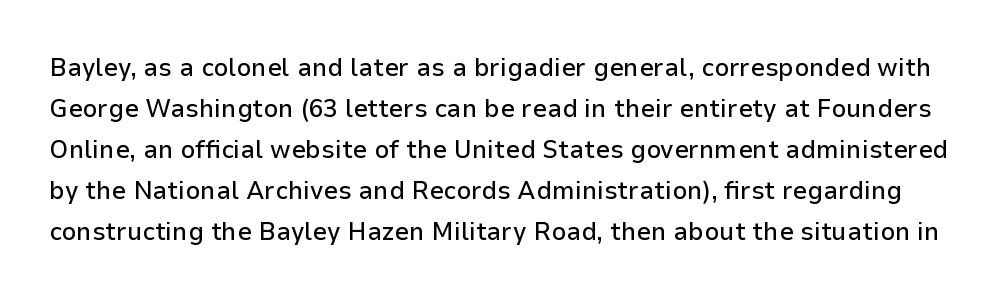
The image shows 26 px text type, upright; set normal line spacing (1.58x), normal letter spacing, not underlined.
